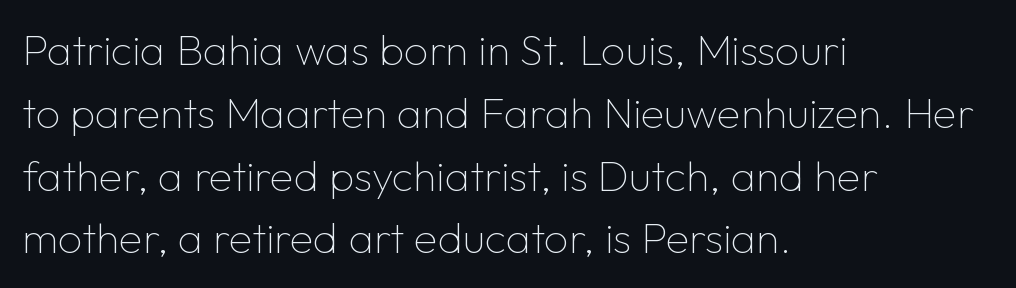
Is the stroke heavy? The answer is a plain regular-or-lighter. What's the leading like? Ordinary, nothing unusual. The zone under the glyphs is completely vacant. Each letter's strokes conclude bluntly, with no projecting serifs. Letter spacing: default. This sample has the flowing, uneven cadence of proportional lettering.
